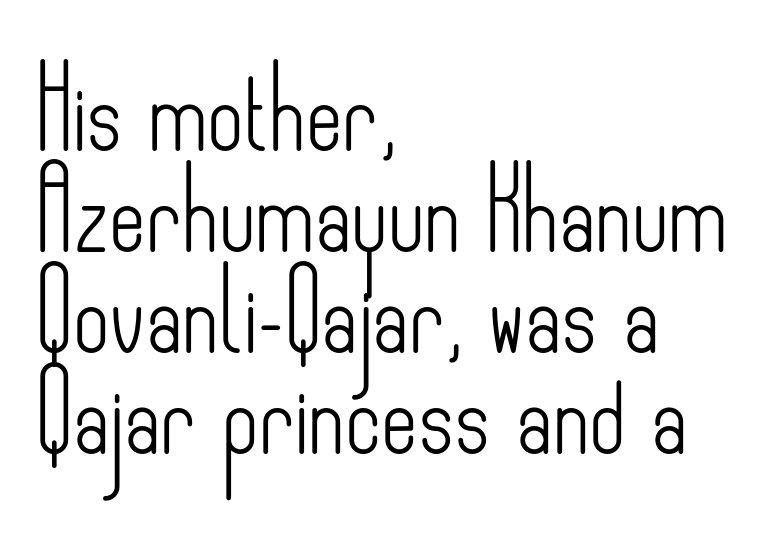
The image shows 79 px light, condensed sans-serif type, upright; set left-aligned, normal line spacing (1.28x), normal letter spacing, not underlined; low stroke contrast and a small x-height.
